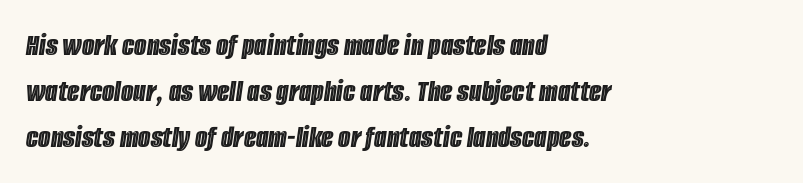
Descender tails drop into unmarked territory. This sample has the flowing, uneven cadence of proportional lettering. There is no visible air inserted between adjacent glyphs. What's the leading like? Ordinary, nothing unusual. A student would call this left alignment; a typographer would say flush left, rag right. In terms of posture, this sample is oblique.
